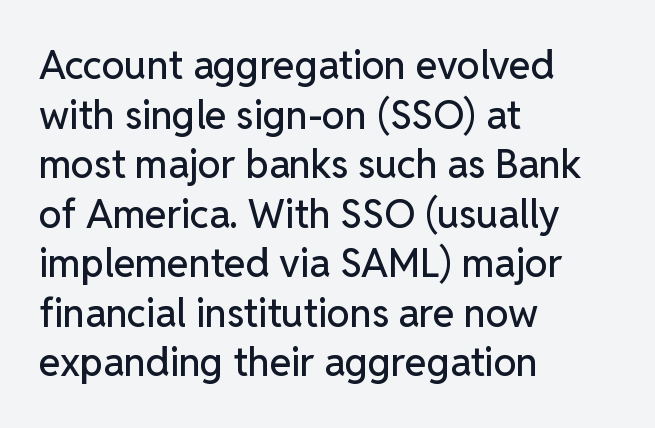
Q: Is the text italic (slanted)? A: No, it is upright.
Q: Is the typeface a serif or a sans-serif typeface? A: Sans-serif.
Q: Is the text underlined? A: No.
Q: How is the paragraph aligned? A: Left-aligned.
Q: Is the spacing between letters normal or unusually wide? A: Normal.
Q: Is the spacing between lines tight, normal or loose? A: Normal.
Q: Width (condensed, normal, or wide)? A: Normal.
Q: Stroke contrast? A: Low.
Q: x-height? A: Medium.
Q: Monospaced? A: No.
